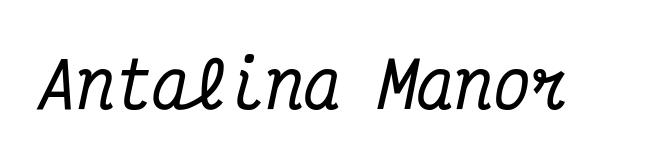
Q: Is the text italic (slanted)? A: Yes, it leans right by about 12 degrees.
Q: Is the typeface a serif or a sans-serif typeface? A: Serif.
Q: Is the text underlined? A: No.
Q: Is the spacing between letters normal or unusually wide? A: Normal.
Q: Width (condensed, normal, or wide)? A: Condensed.
Q: Stroke contrast? A: Medium.
Q: x-height? A: Medium.
Q: Monospaced? A: Yes.
